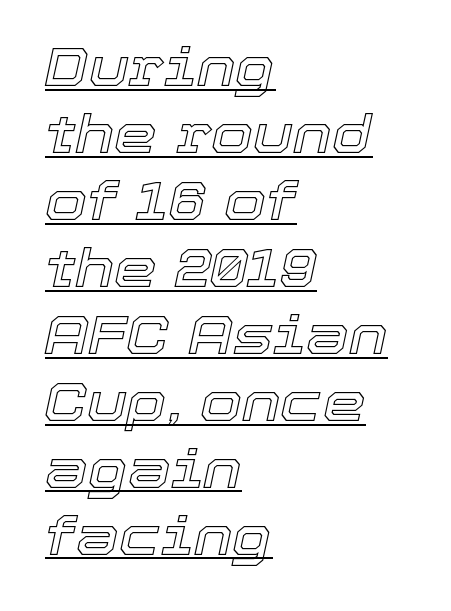
The horizontal fit of the characters is conventional and even. Line starts are locked; line ends wander. If you drew a line through each stem, it would be angled. The typesetter has applied underlining to the passage shown. Do the characters align in a grid? No, the font is proportional.
